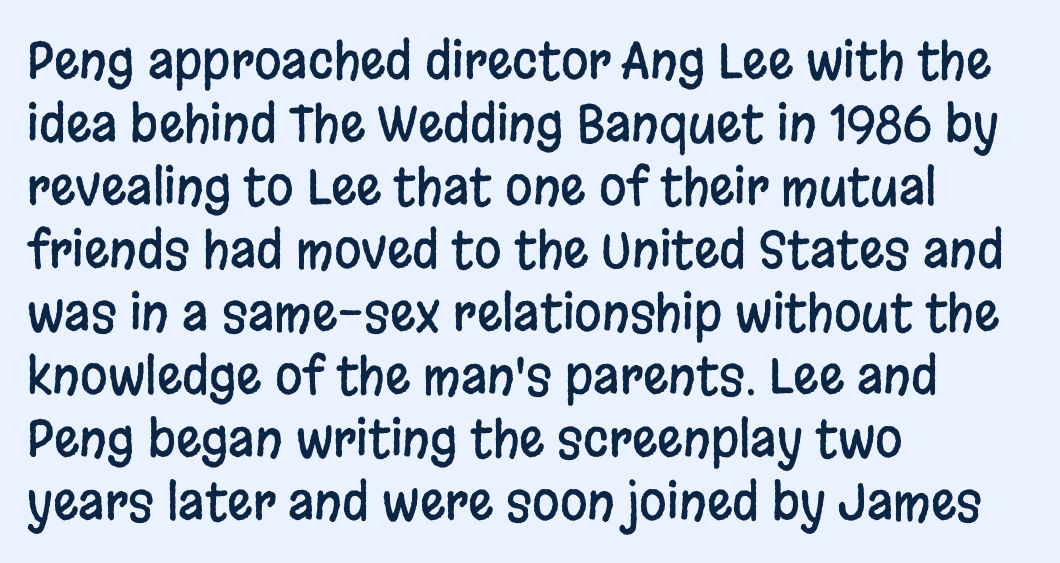
{"serif": "no", "italic": "no", "width": "condensed", "stroke_contrast": "low", "x_height": "large", "monospaced": "no", "underline": "no", "align": "left", "line_spacing": "normal", "line_spacing_ratio": 1.26, "letter_spacing": "normal", "letter_spacing_em": 0.0, "glyph_px": 50}
